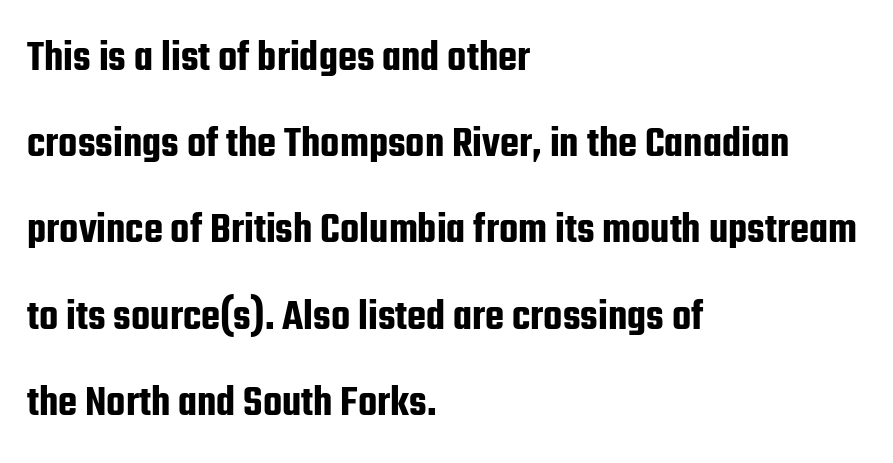
The image shows 44 px condensed sans-serif type, upright; set left-aligned, loose line spacing (1.96x), normal letter spacing, not underlined; low stroke contrast and a medium x-height.
